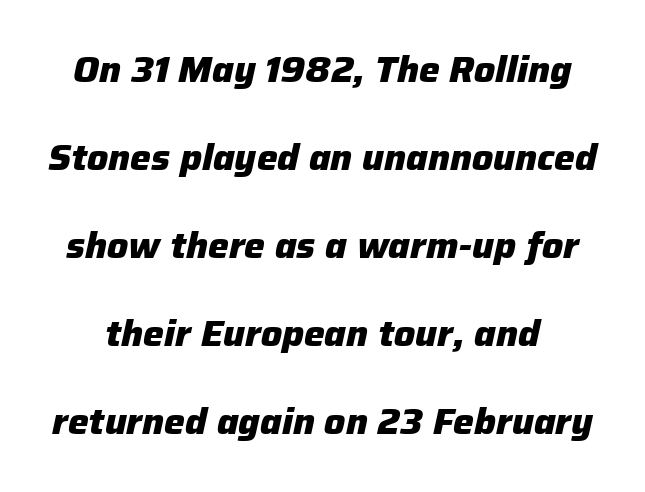
The image shows 37 px heavy type, italic (leaning right); set loose line spacing (2.38x), normal letter spacing, not underlined; low stroke contrast and a medium x-height.
